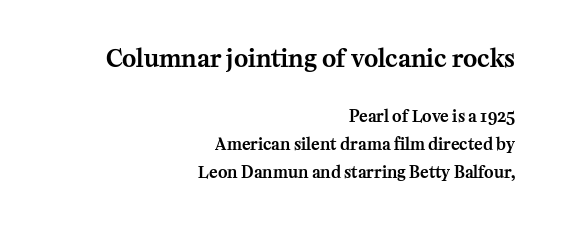
Of the two passages, the one on top uses the larger point size. Vertical strokes here are truly vertical. Type without underlining. No extra tracking has been applied to these lines.
